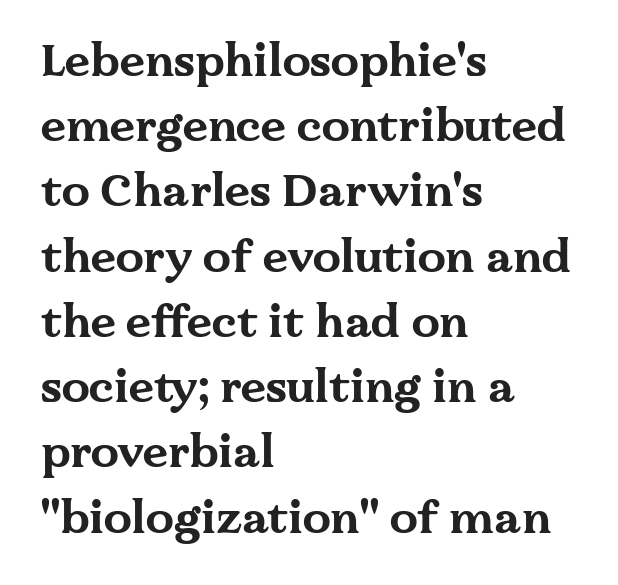
Q: Is the text bold? A: Yes.
Q: Is the text italic (slanted)? A: No, it is upright.
Q: Is the typeface a serif or a sans-serif typeface? A: Serif.
Q: Is the text underlined? A: No.
Q: How is the paragraph aligned? A: Left-aligned.
Q: Is the spacing between letters normal or unusually wide? A: Normal.
Q: Is the spacing between lines tight, normal or loose? A: Normal.
Q: Width (condensed, normal, or wide)? A: Wide.
Q: Stroke contrast? A: Medium.
Q: x-height? A: Medium.
Q: Monospaced? A: No.
